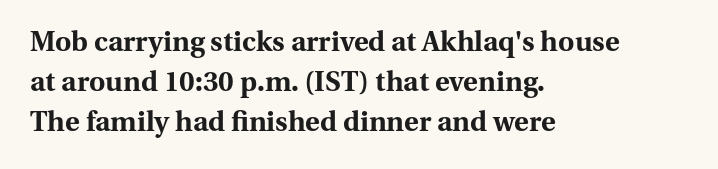
Q: Is the text bold? A: Yes.
Q: Is the text italic (slanted)? A: No, it is upright.
Q: Is the typeface a serif or a sans-serif typeface? A: Serif.
Q: Is the text underlined? A: No.
Q: How is the paragraph aligned? A: Left-aligned.
Q: Is the spacing between letters normal or unusually wide? A: Normal.
Q: Is the spacing between lines tight, normal or loose? A: Normal.
Q: Width (condensed, normal, or wide)? A: Normal.
Q: Stroke contrast? A: Medium.
Q: x-height? A: Medium.
Q: Monospaced? A: No.
